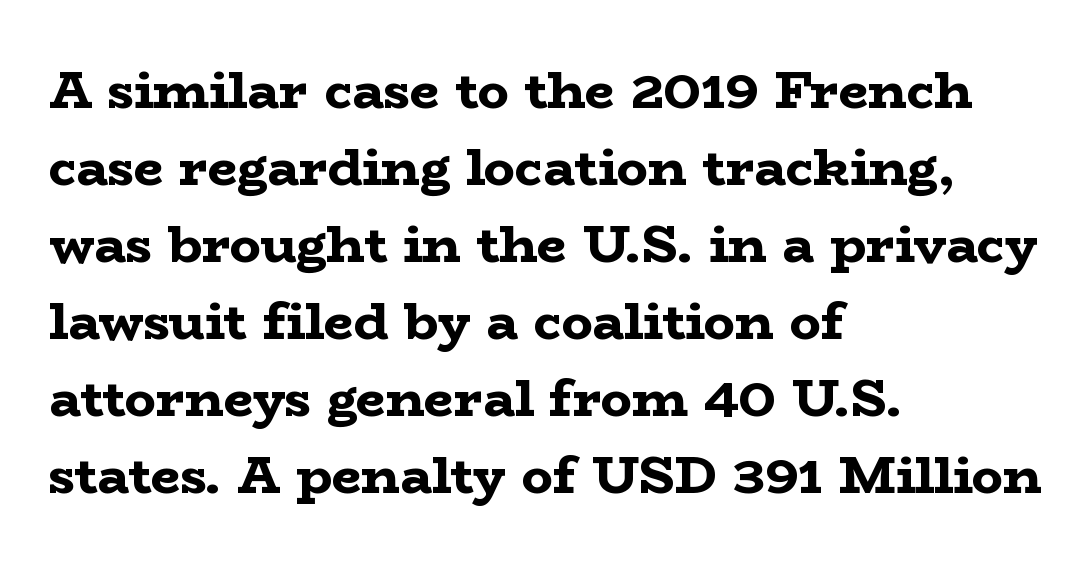
Q: Is the text bold? A: Yes.
Q: Is the text italic (slanted)? A: No, it is upright.
Q: Is the typeface a serif or a sans-serif typeface? A: Serif.
Q: Is the text underlined? A: No.
Q: How is the paragraph aligned? A: Left-aligned.
Q: Is the spacing between letters normal or unusually wide? A: Normal.
Q: Is the spacing between lines tight, normal or loose? A: Normal.
Q: Width (condensed, normal, or wide)? A: Wide.
Q: Stroke contrast? A: Low.
Q: x-height? A: Medium.
Q: Monospaced? A: No.
